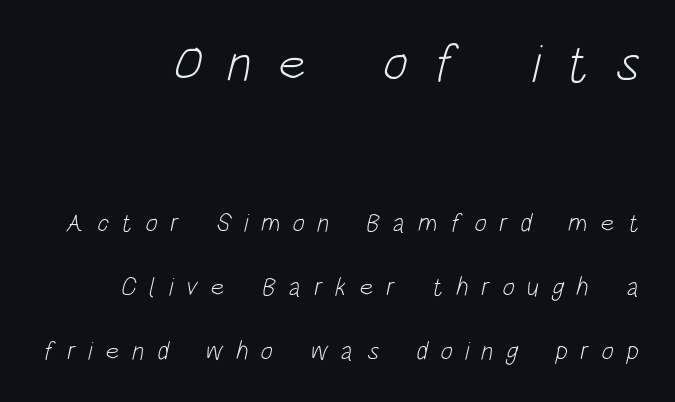
Q: Is the text bold? A: No.
Q: Is the typeface a serif or a sans-serif typeface? A: Sans-serif.
Q: Is the text underlined? A: No.
Q: How is the paragraph aligned? A: Right-aligned.
Q: Is the spacing between letters normal or unusually wide? A: Unusually wide.
Q: Is the spacing between lines tight, normal or loose? A: Loose.
Q: Which block of text is set in a larger size, the first (top) or the second (bottom)? A: The first (top) one.
Q: Width (condensed, normal, or wide)? A: Condensed.
Q: Stroke contrast? A: Low.
Q: x-height? A: Large.
Q: Monospaced? A: No.
